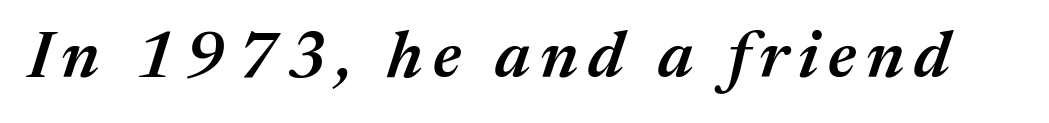
The image shows 66 px semibold type, italic (leaning right); set not underlined; medium stroke contrast and a medium x-height.
